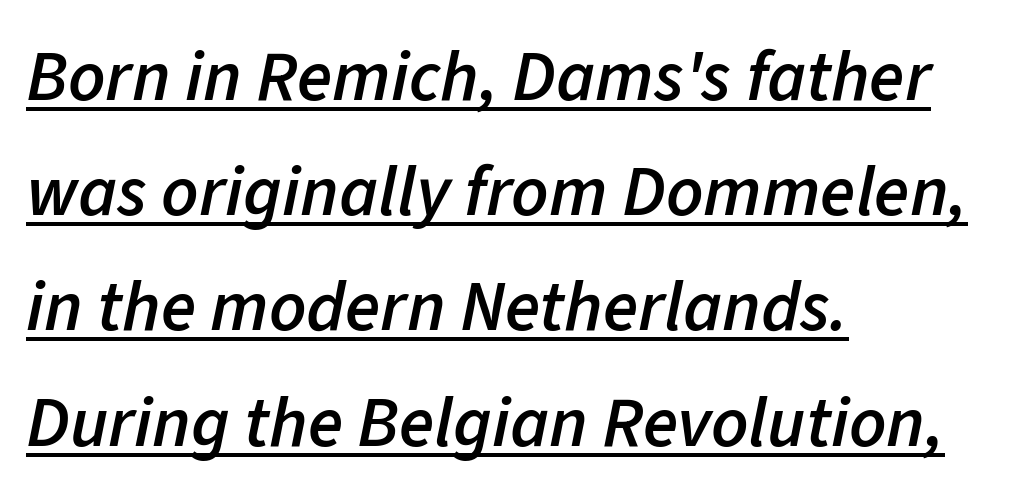
{"italic": "yes", "lean": "right", "slant_degrees": 11, "bold": "semi", "weight": "semibold", "width": "normal", "stroke_contrast": "low", "x_height": "medium", "monospaced": "no", "underline": "yes", "align": "left", "line_spacing": "normal", "line_spacing_ratio": 1.6, "letter_spacing": "normal", "letter_spacing_em": 0.0, "glyph_px": 72}
